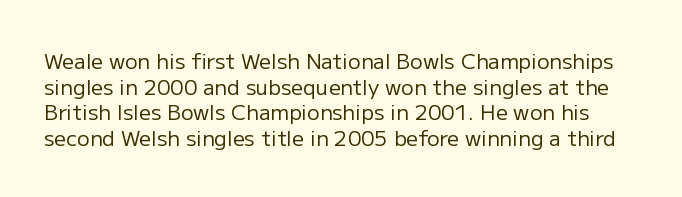
The image shows 21 px text type, upright; set line spacing 1.22x, normal letter spacing, not underlined.
